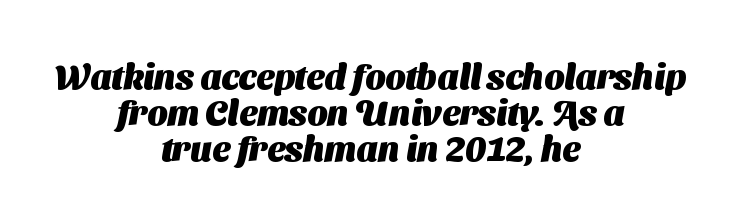
{"serif": "no", "bold": "yes", "weight": "heavy", "width": "normal", "stroke_contrast": "medium", "x_height": "medium", "monospaced": "no", "underline": "no", "align": "center", "line_spacing": "tight", "line_spacing_ratio": 1.03, "letter_spacing": "normal", "letter_spacing_em": 0.0, "glyph_px": 35}
